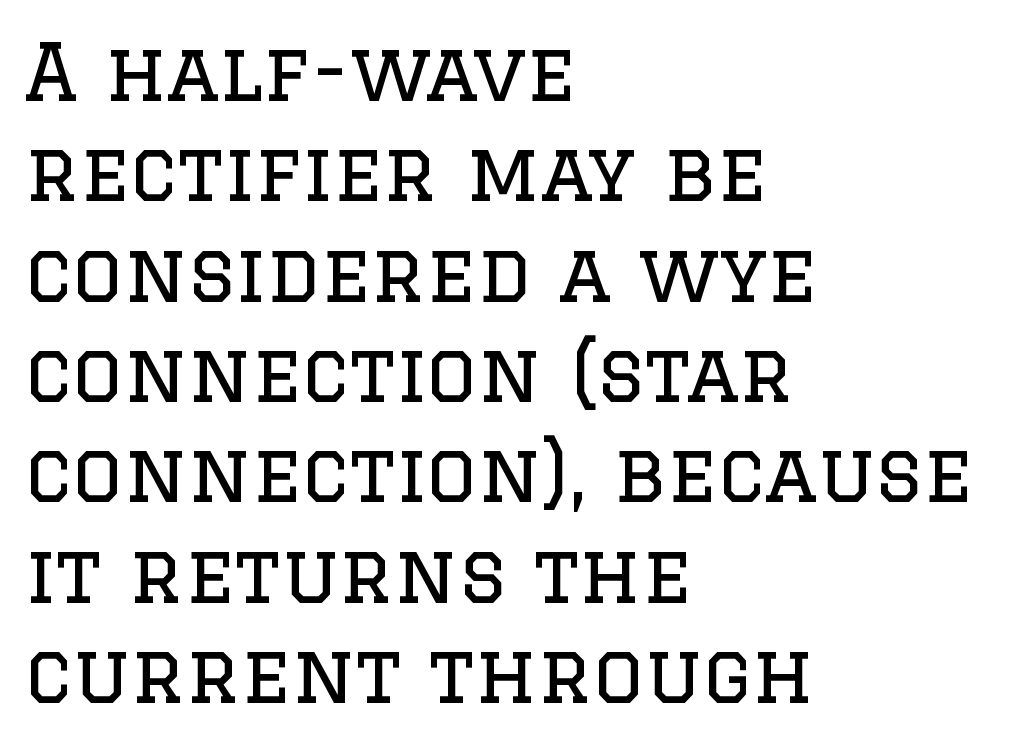
{"serif": "yes", "italic": "no", "bold": "no", "weight": "regular", "width": "normal", "stroke_contrast": "low", "x_height": "large", "monospaced": "no", "underline": "no", "align": "left", "line_spacing": "normal", "line_spacing_ratio": 1.27, "letter_spacing": "normal", "letter_spacing_em": 0.0, "glyph_px": 79}
